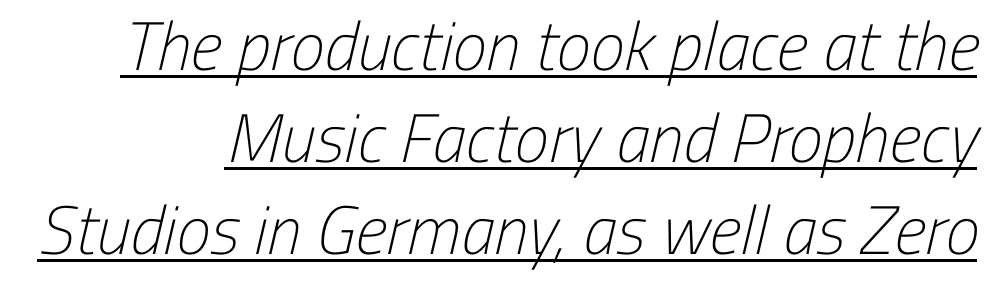
Q: Is the text bold? A: No.
Q: Is the typeface a serif or a sans-serif typeface? A: Sans-serif.
Q: Is the text underlined? A: Yes.
Q: Is the spacing between letters normal or unusually wide? A: Normal.
Q: Is the spacing between lines tight, normal or loose? A: Normal.
Q: Width (condensed, normal, or wide)? A: Condensed.
Q: Stroke contrast? A: Low.
Q: x-height? A: Medium.
Q: Monospaced? A: No.
